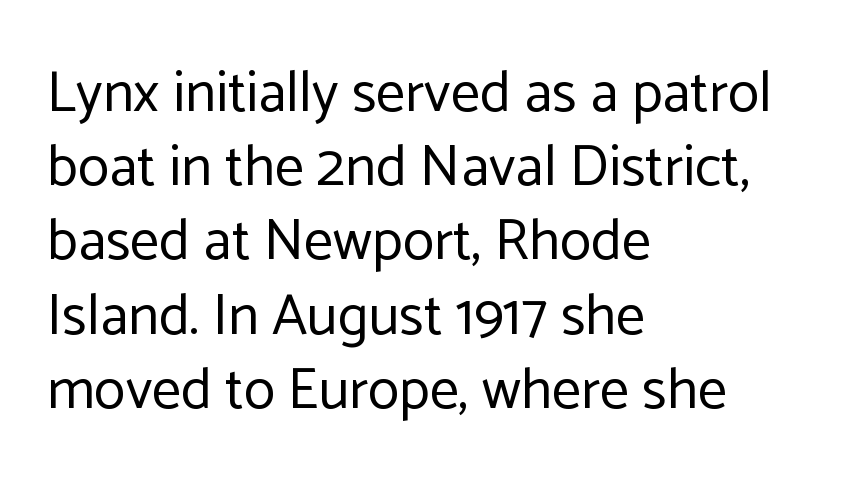
The image shows 58 px regular-weight sans-serif type, upright; set left-aligned, normal line spacing (1.28x), normal letter spacing, not underlined; low stroke contrast and a medium x-height.
